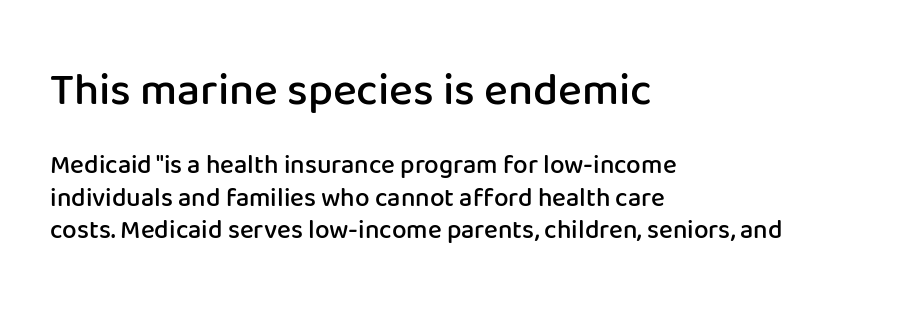
Q: Is the text bold? A: Semi-bold.
Q: Is the text italic (slanted)? A: No, it is upright.
Q: Is the typeface a serif or a sans-serif typeface? A: Sans-serif.
Q: Is the text underlined? A: No.
Q: How is the paragraph aligned? A: Left-aligned.
Q: Is the spacing between letters normal or unusually wide? A: Normal.
Q: Is the spacing between lines tight, normal or loose? A: Normal.
Q: Which block of text is set in a larger size, the first (top) or the second (bottom)? A: The first (top) one.
Q: Width (condensed, normal, or wide)? A: Normal.
Q: Stroke contrast? A: Low.
Q: x-height? A: Medium.
Q: Monospaced? A: No.
